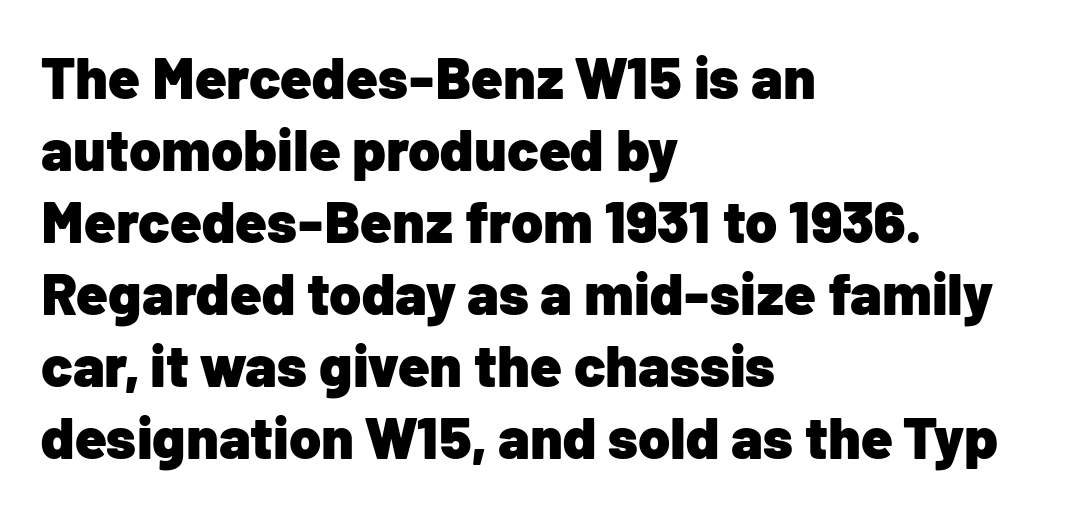
Q: Is the text bold? A: Yes.
Q: Is the text italic (slanted)? A: No, it is upright.
Q: Is the typeface a serif or a sans-serif typeface? A: Sans-serif.
Q: Is the text underlined? A: No.
Q: How is the paragraph aligned? A: Left-aligned.
Q: Is the spacing between letters normal or unusually wide? A: Normal.
Q: Width (condensed, normal, or wide)? A: Normal.
Q: Stroke contrast? A: Low.
Q: x-height? A: Medium.
Q: Monospaced? A: No.
